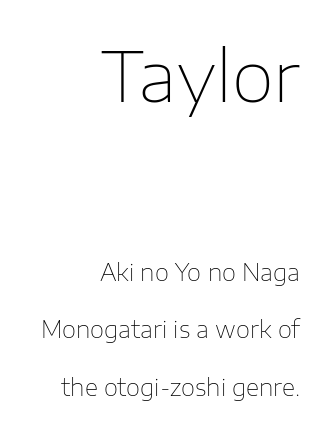
The image shows 69 px thin sans-serif type, upright; set right-aligned, loose line spacing (2.49x), normal letter spacing, not underlined; the first (top) block is 3.0x larger; low stroke contrast and a medium x-height.
